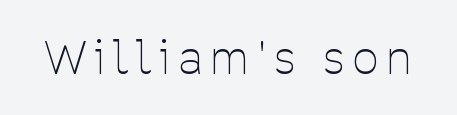
The image shows 45 px thin, condensed sans-serif type, upright; set unusually wide letter spacing (+0.2 em), not underlined; low stroke contrast and a medium x-height.
